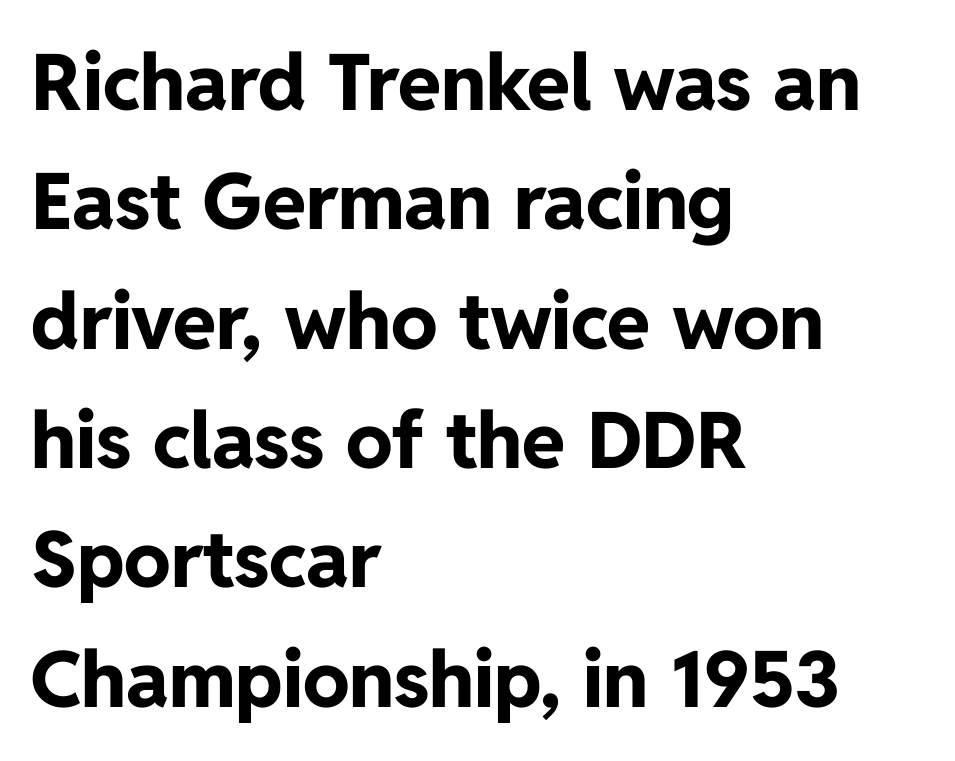
The image shows 78 px bold sans-serif type, upright; set left-aligned, normal line spacing (1.53x), normal letter spacing, not underlined; low stroke contrast and a medium x-height.
